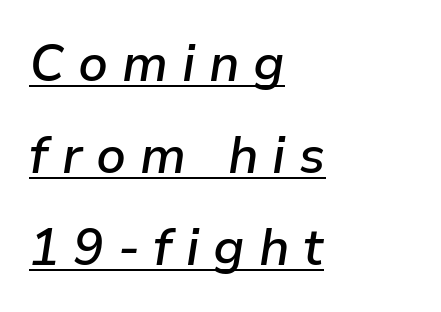
{"italic": "yes", "lean": "right", "slant_degrees": 9, "bold": "semi", "weight": "semibold", "width": "normal", "stroke_contrast": "low", "x_height": "medium", "monospaced": "no", "underline": "yes", "align": "left", "line_spacing_ratio": 1.8, "letter_spacing": "wide", "letter_spacing_em": 0.27, "glyph_px": 51}
